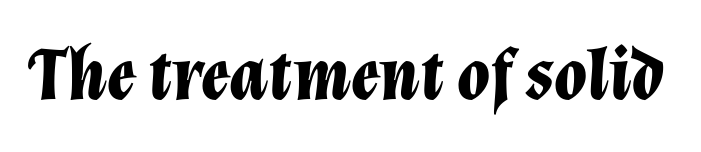
A typesetter would call this zero additional tracking. The letters advance in unequal steps, a hallmark of proportional type. Rendered with sloped, italic letterforms. Plenty of ink on the page — the face is bold. Descenders hang freely into open space.
